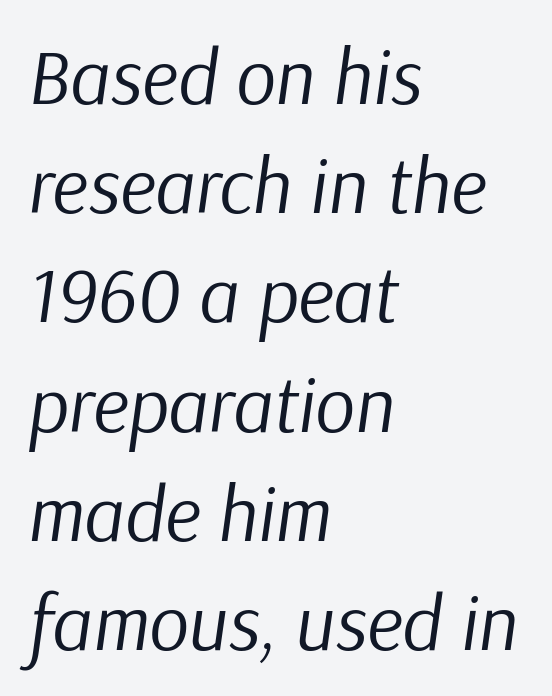
The image shows 78 px regular-weight type, italic (leaning right); set left-aligned, normal line spacing (1.4x), normal letter spacing, not underlined; low stroke contrast and a medium x-height.
